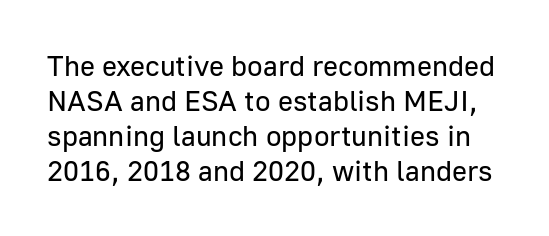
Compared with typical body copy, the letter spacing here is the same. Spacing verdict: proportional, widths tailored to each character. A sans-serif font was chosen for this passage. You can tell it's not italic because the verticals are truly vertical. A bare baseline throughout the passage. Weight: regular or lighter.
